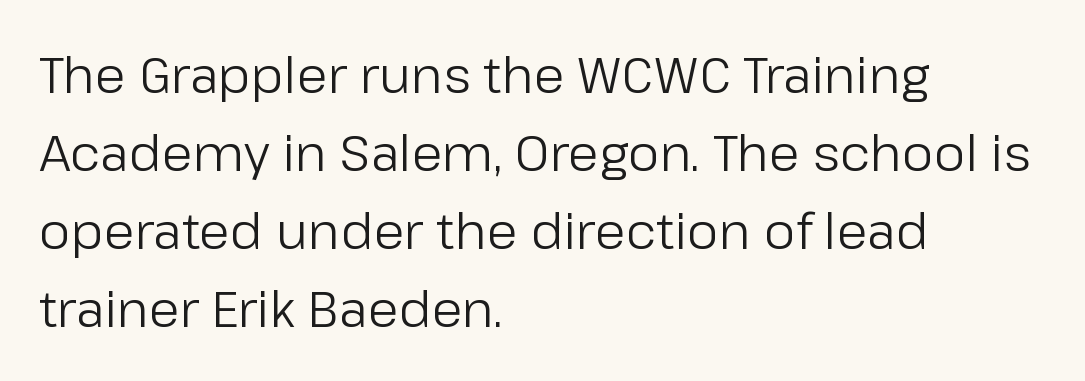
If you measured baseline to baseline, you'd find a middling distance. Is the letter spacing exaggerated? No — it looks like the ordinary default. These lines stack with their left ends in a neat column. Grotesque or geometric, the face here clearly has no serifs. Stems here are at most as thick as an everyday book face. The letters stand upright; this is a roman face.
